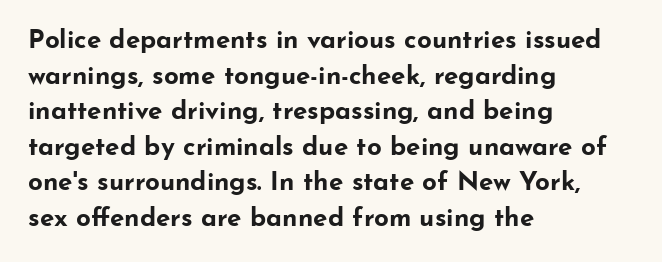
Q: Is the text bold? A: Yes.
Q: Is the text italic (slanted)? A: No, it is upright.
Q: Is the text underlined? A: No.
Q: How is the paragraph aligned? A: Left-aligned.
Q: Is the spacing between letters normal or unusually wide? A: Normal.
Q: Is the spacing between lines tight, normal or loose? A: Normal.
